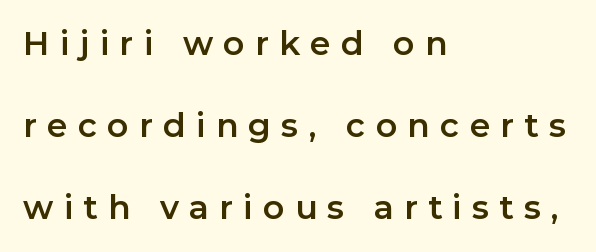
Q: Is the text italic (slanted)? A: No, it is upright.
Q: Is the typeface a serif or a sans-serif typeface? A: Sans-serif.
Q: Is the text underlined? A: No.
Q: How is the paragraph aligned? A: Left-aligned.
Q: Is the spacing between letters normal or unusually wide? A: Unusually wide.
Q: Is the spacing between lines tight, normal or loose? A: Loose.
Q: Width (condensed, normal, or wide)? A: Normal.
Q: Stroke contrast? A: Low.
Q: x-height? A: Medium.
Q: Monospaced? A: No.
